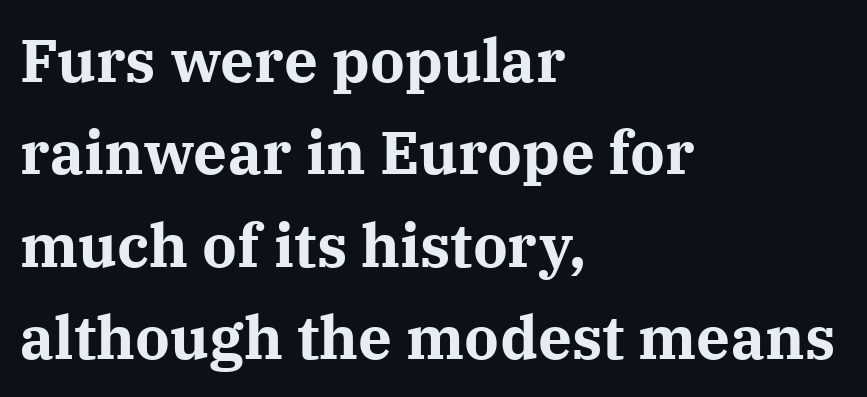
{"serif": "yes", "italic": "no", "bold": "yes", "weight": "bold", "width": "normal", "stroke_contrast": "medium", "x_height": "medium", "monospaced": "no", "underline": "no", "align": "left", "line_spacing": "normal", "line_spacing_ratio": 1.54, "letter_spacing": "normal", "letter_spacing_em": 0.0, "glyph_px": 60}
